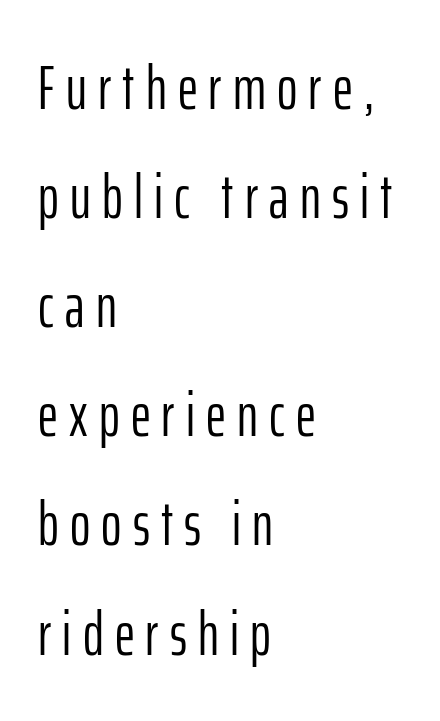
{"serif": "no", "italic": "no", "bold": "no", "weight": "light", "width": "condensed", "stroke_contrast": "low", "x_height": "medium", "monospaced": "no", "underline": "no", "align": "left", "line_spacing_ratio": 1.76, "glyph_px": 62}
